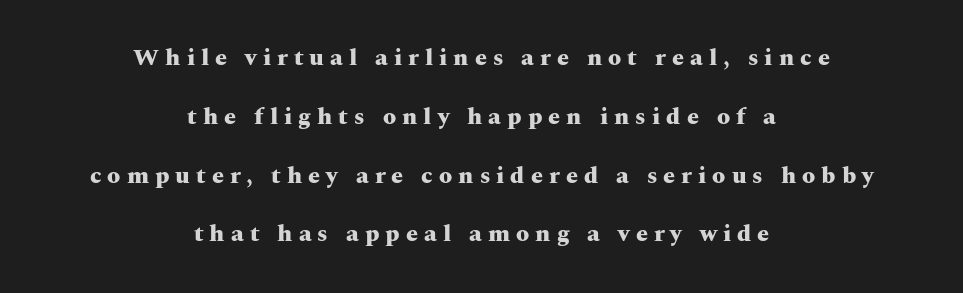
How heavy is the stroke? Heavy — this is a bold. Italic? Not at all — the glyphs are vertical. Underline: absent. Successive baselines arrive slowly, with a big drop between each. A centered setting, common on invitations and titles, is used for this passage. The line texture is sparse and dotted thanks to wide tracking.
